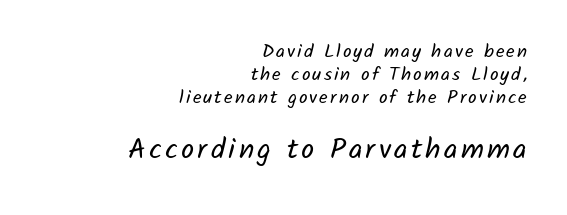
Alignment: flush right. Serifs: no, the terminals of the letterforms are clean. Lines of text with bare space underneath. A light-to-regular cut is what we see here. The later block is typeset at a bigger size than the earlier block.
